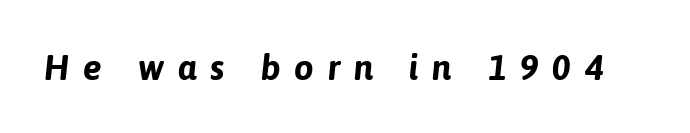
{"italic": "yes", "lean": "right", "slant_degrees": 6, "bold": "yes", "weight": "bold", "width": "normal", "stroke_contrast": "low", "x_height": "medium", "monospaced": "no", "underline": "no", "letter_spacing": "wide", "letter_spacing_em": 0.39, "glyph_px": 35}
